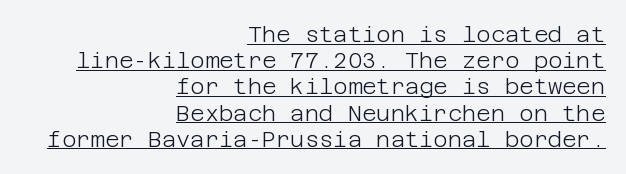
The image shows 22 px text type, upright; set right-aligned, line spacing 1.19x, normal letter spacing, underlined.
